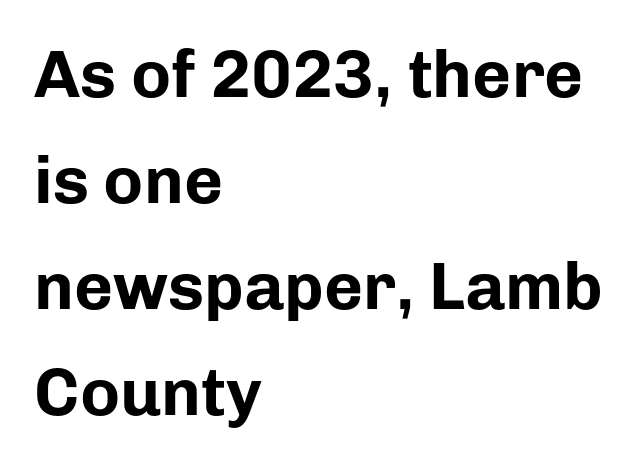
The image shows 67 px bold sans-serif type, upright; set left-aligned, normal line spacing (1.58x), normal letter spacing, not underlined; low stroke contrast and a medium x-height.
